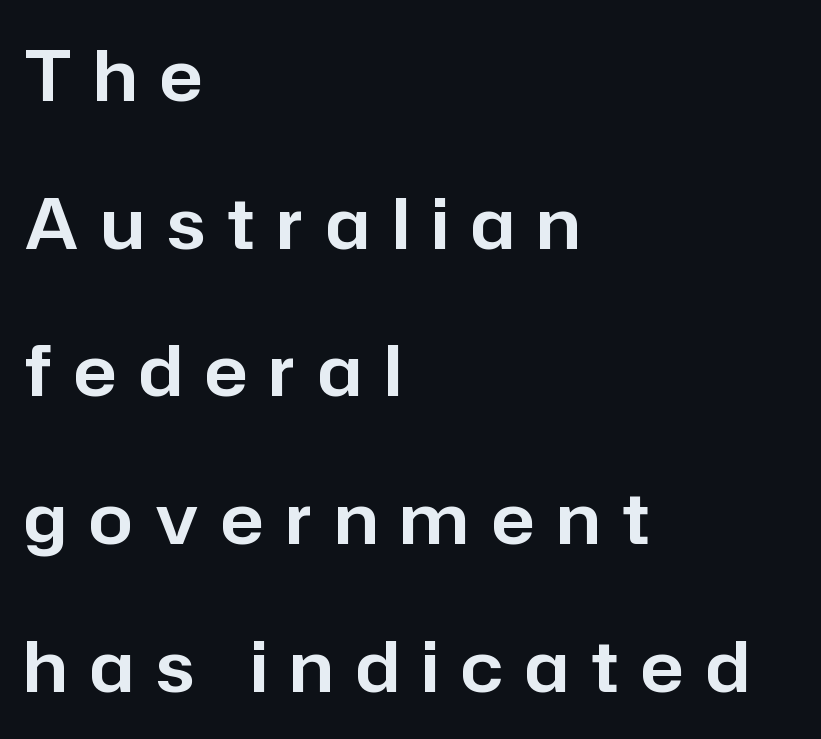
It's the straight-up-and-down kind of type. This is sans-serif lettering, the kind often seen on screens and signage. The letters are spread apart with noticeably loose tracking. The passage shown is typed in a proportional face where columns would drift. Compared with typical paragraphs, the rows here are farther apart. Short and long lines alike share a common starting point at left.
